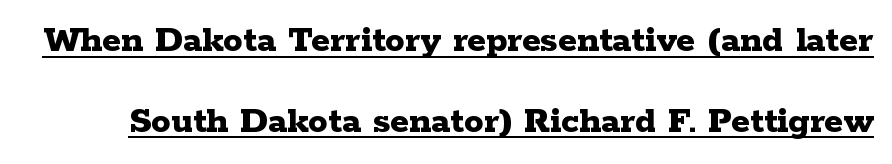
{"serif": "yes", "italic": "no", "bold": "yes", "weight": "bold", "width": "wide", "stroke_contrast": "low", "x_height": "medium", "monospaced": "no", "underline": "yes", "line_spacing": "loose", "line_spacing_ratio": 2.07, "letter_spacing": "normal", "letter_spacing_em": 0.0, "glyph_px": 39}
